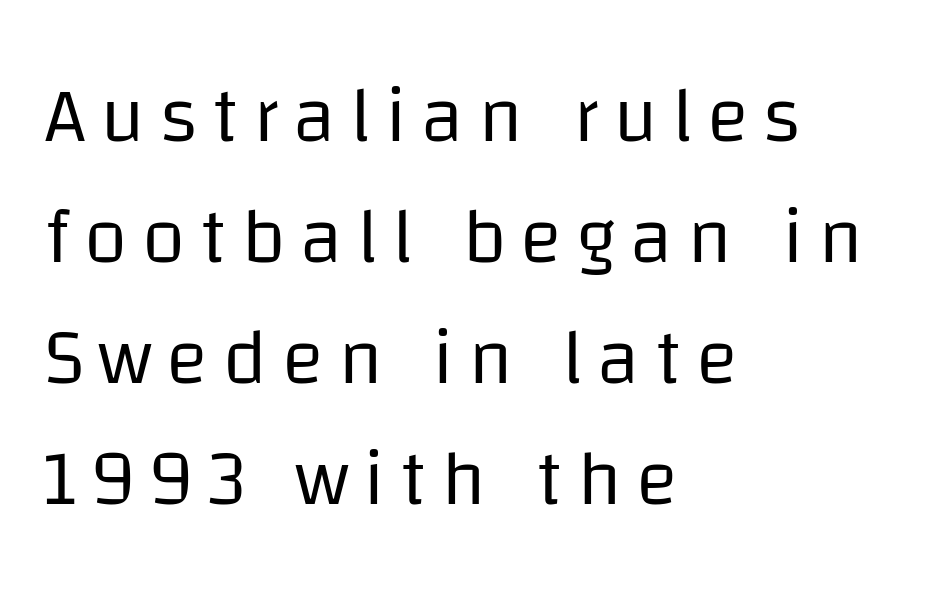
The image shows 79 px regular-weight sans-serif type, upright; set left-aligned, normal line spacing (1.53x), not underlined; low stroke contrast and a large x-height.
